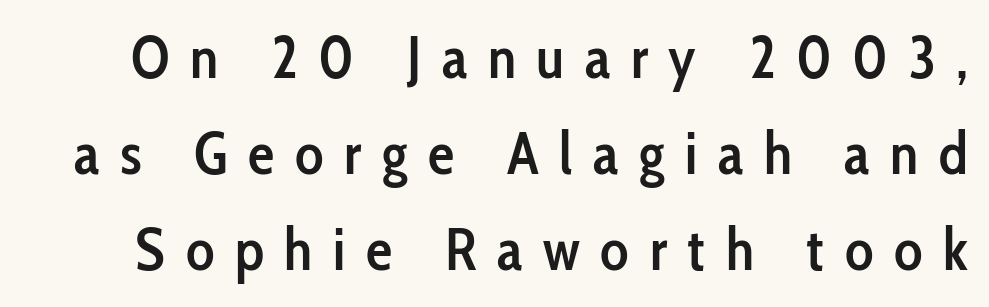
{"serif": "no", "italic": "no", "bold": "semi", "weight": "semibold", "width": "condensed", "stroke_contrast": "low", "x_height": "medium", "monospaced": "no", "underline": "no", "line_spacing": "normal", "line_spacing_ratio": 1.63, "letter_spacing": "wide", "letter_spacing_em": 0.35, "glyph_px": 59}
